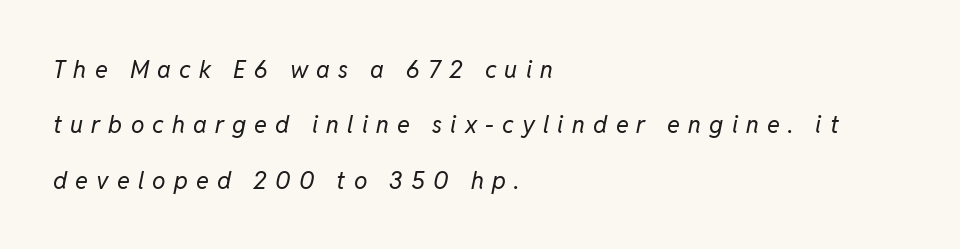
{"italic": "yes", "lean": "right", "slant_degrees": 11, "bold": "no", "underline": "no", "align": "left", "line_spacing": "loose", "line_spacing_ratio": 2.31, "letter_spacing": "wide", "letter_spacing_em": 0.34, "glyph_px": 24}
